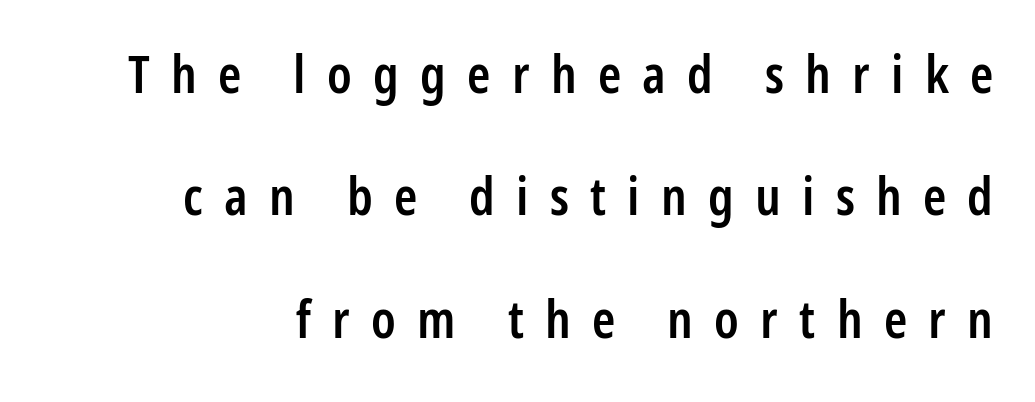
The image shows 53 px semibold, condensed sans-serif type, upright; set loose line spacing (2.31x), unusually wide letter spacing (+0.4 em), not underlined; low stroke contrast and a medium x-height.
